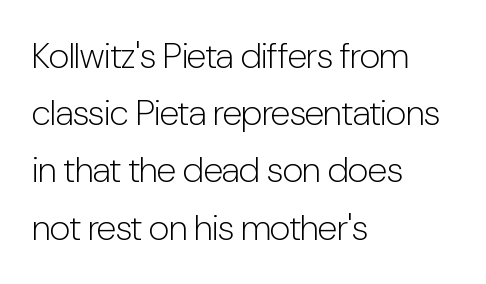
The font's upright variant was chosen for this text. Interline gaps are of average width in this sample. Here the designer chose a conventional face with non-uniform glyph widths. Unmarked baselines from the first word to the last. Vertical stems look standard width or narrower in stroke. Nothing sits at the stroke ends, so this counts as sans-serif.
